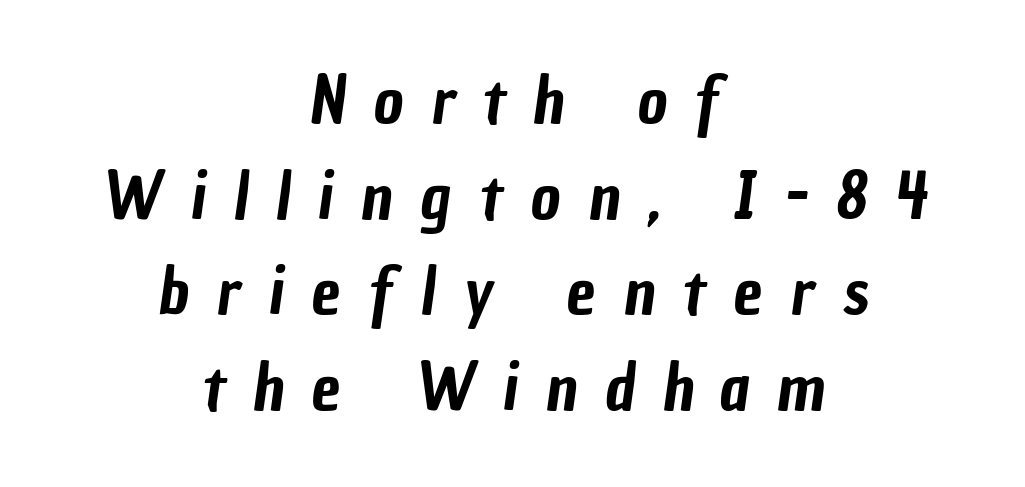
Q: Is the typeface a serif or a sans-serif typeface? A: Sans-serif.
Q: Is the text underlined? A: No.
Q: How is the paragraph aligned? A: Centered.
Q: Is the spacing between letters normal or unusually wide? A: Unusually wide.
Q: Is the spacing between lines tight, normal or loose? A: Normal.
Q: Width (condensed, normal, or wide)? A: Condensed.
Q: Stroke contrast? A: Low.
Q: x-height? A: Medium.
Q: Monospaced? A: No.
